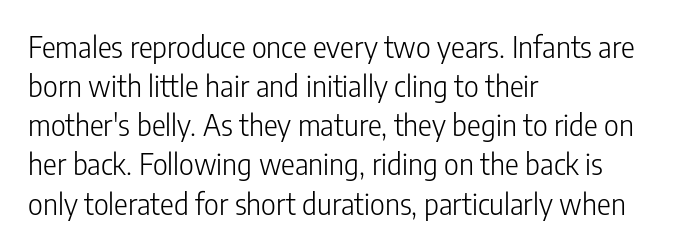
Q: Is the text bold? A: No.
Q: Is the text italic (slanted)? A: No, it is upright.
Q: Is the typeface a serif or a sans-serif typeface? A: Sans-serif.
Q: Is the text underlined? A: No.
Q: How is the paragraph aligned? A: Left-aligned.
Q: Is the spacing between letters normal or unusually wide? A: Normal.
Q: Is the spacing between lines tight, normal or loose? A: Normal.
Q: Width (condensed, normal, or wide)? A: Condensed.
Q: Stroke contrast? A: Low.
Q: x-height? A: Medium.
Q: Monospaced? A: No.
